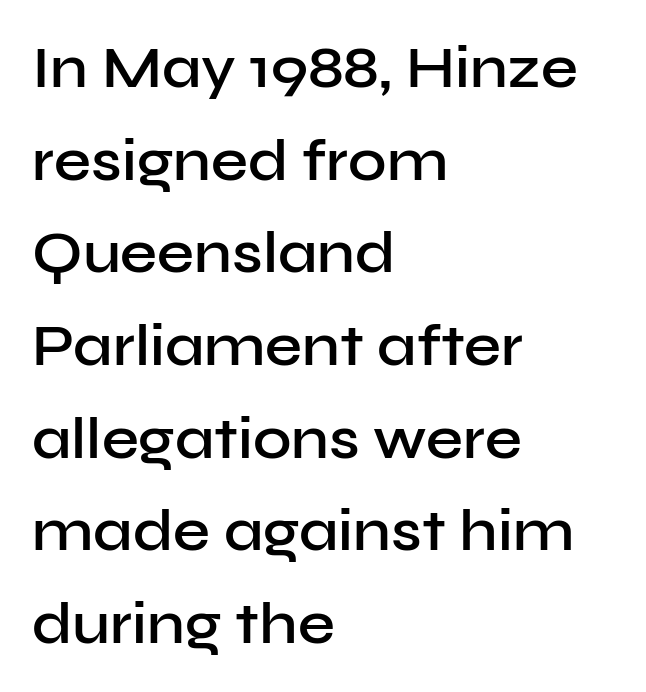
{"serif": "no", "italic": "no", "bold": "semi", "weight": "semibold", "width": "normal", "stroke_contrast": "low", "x_height": "medium", "monospaced": "no", "underline": "no", "align": "left", "line_spacing": "normal", "line_spacing_ratio": 1.57, "letter_spacing": "normal", "letter_spacing_em": 0.0, "glyph_px": 59}
